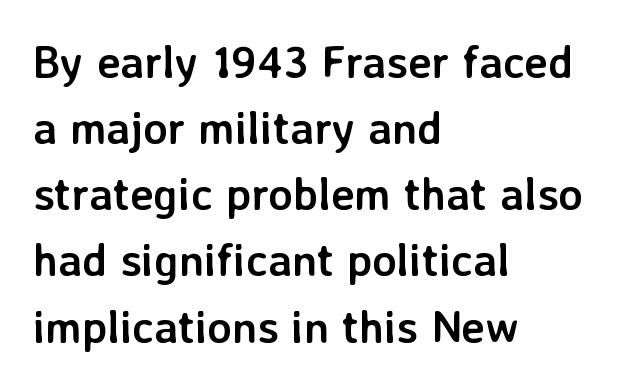
Compared with an ordinary text face, these strokes are far heavier — a full bold. Horizontal bands of white between lines are of average thickness. The letters sit at their default tracking, neither squeezed nor spread. Looks like regular typesetting: each glyph gets only the width it needs. Caption: multi-line text, flush left, ragged right.
